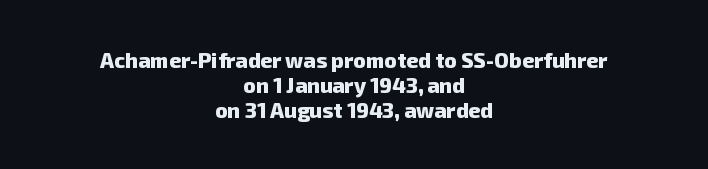
{"bold": "yes", "underline": "no", "align": "center", "line_spacing_ratio": 1.2, "letter_spacing": "normal", "letter_spacing_em": 0.0, "glyph_px": 21}
